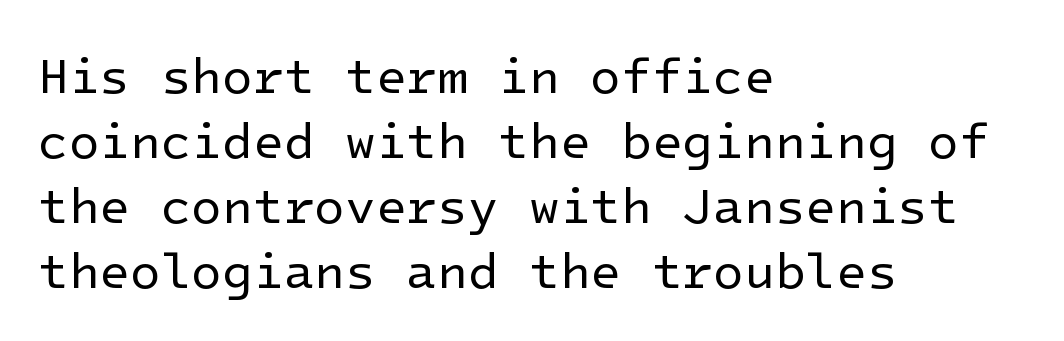
Q: Is the text bold? A: No.
Q: Is the text italic (slanted)? A: No, it is upright.
Q: Is the typeface a serif or a sans-serif typeface? A: Sans-serif.
Q: Is the text underlined? A: No.
Q: How is the paragraph aligned? A: Left-aligned.
Q: Is the spacing between letters normal or unusually wide? A: Normal.
Q: Is the spacing between lines tight, normal or loose? A: Normal.
Q: Width (condensed, normal, or wide)? A: Normal.
Q: Stroke contrast? A: Low.
Q: x-height? A: Medium.
